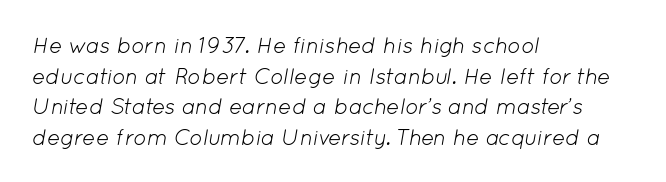
{"italic": "yes", "lean": "right", "slant_degrees": 12, "bold": "no", "underline": "no", "align": "left", "line_spacing": "normal", "line_spacing_ratio": 1.39, "letter_spacing": "normal", "letter_spacing_em": 0.0, "glyph_px": 22}
